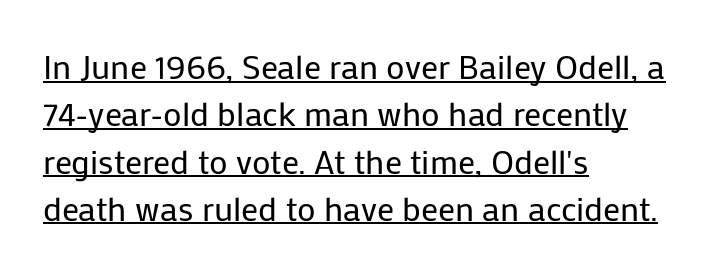
{"serif": "no", "italic": "no", "bold": "no", "weight": "regular", "width": "normal", "stroke_contrast": "low", "x_height": "medium", "monospaced": "no", "underline": "yes", "align": "left", "line_spacing": "normal", "line_spacing_ratio": 1.39, "letter_spacing": "normal", "letter_spacing_em": 0.0, "glyph_px": 34}
